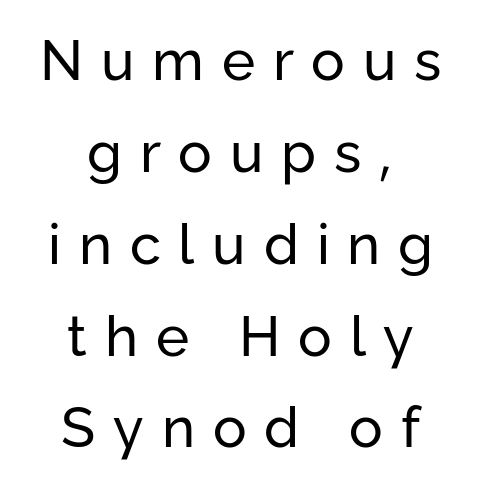
{"serif": "no", "italic": "no", "bold": "no", "weight": "regular", "width": "normal", "stroke_contrast": "low", "x_height": "medium", "monospaced": "no", "underline": "no", "align": "center", "line_spacing": "normal", "line_spacing_ratio": 1.64, "letter_spacing": "wide", "letter_spacing_em": 0.32, "glyph_px": 56}
